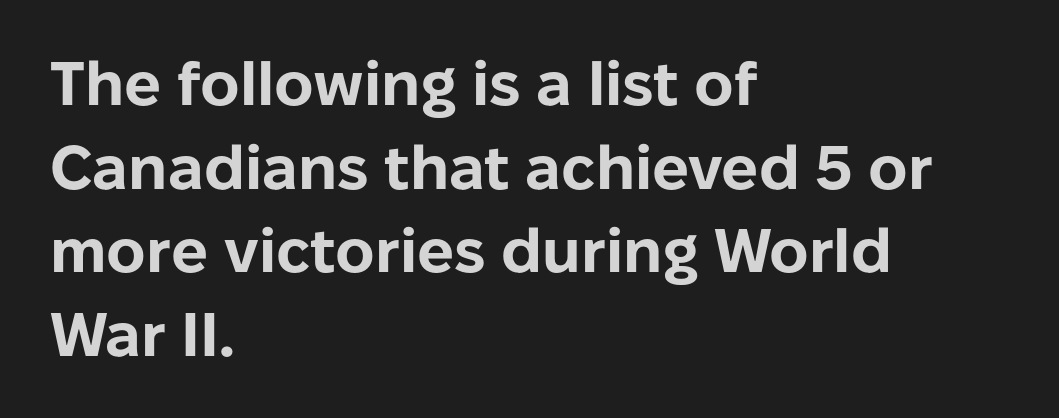
The image shows 61 px bold sans-serif type, upright; set left-aligned, normal line spacing (1.37x), normal letter spacing, not underlined; low stroke contrast and a medium x-height.
